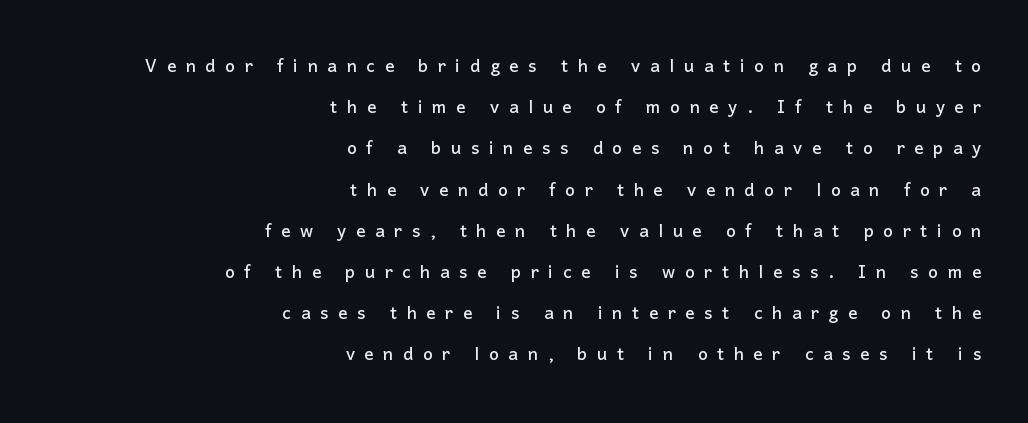
The image shows 23 px text type, upright; set right-aligned, line spacing 1.79x, unusually wide letter spacing (+0.42 em), not underlined.
